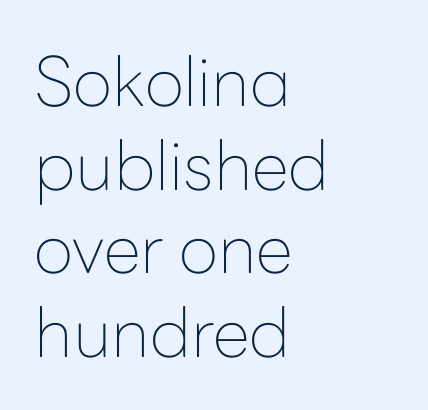
The strokes are not fattened; the text isn't bold. The passage is arranged the way most books set body copy — flush left. These lines were composed using upright roman letters. The letterforms sit shoulder to shoulder at normal distance. Check the space under the baseline: it is left empty. Note the varied advance widths — an 'i' is clearly narrower than an 'm'.
